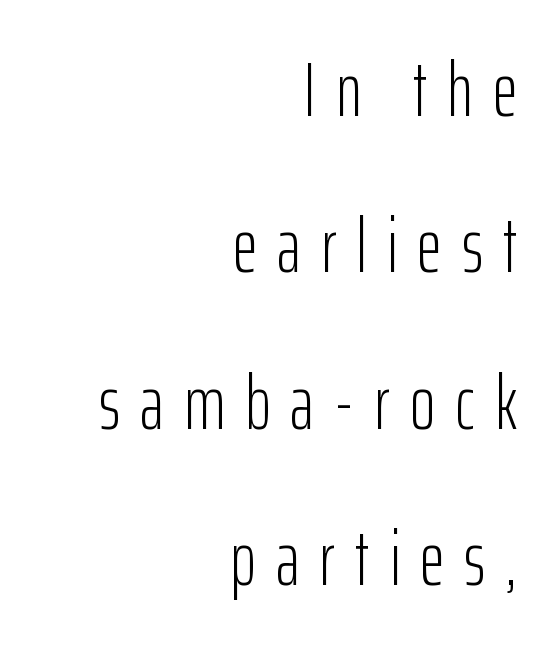
Q: Is the text bold? A: No.
Q: Is the text italic (slanted)? A: No, it is upright.
Q: Is the typeface a serif or a sans-serif typeface? A: Sans-serif.
Q: Is the text underlined? A: No.
Q: How is the paragraph aligned? A: Right-aligned.
Q: Is the spacing between letters normal or unusually wide? A: Unusually wide.
Q: Is the spacing between lines tight, normal or loose? A: Loose.
Q: Width (condensed, normal, or wide)? A: Condensed.
Q: Stroke contrast? A: Low.
Q: x-height? A: Medium.
Q: Monospaced? A: No.
